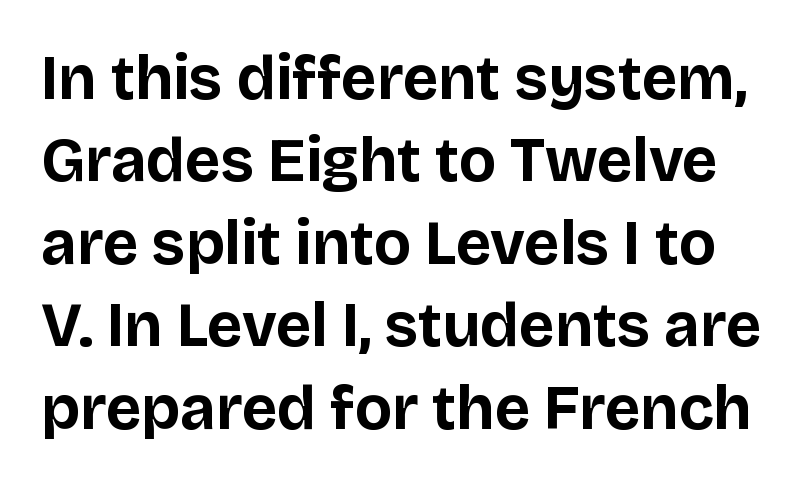
The image shows 62 px bold sans-serif type, upright; set normal line spacing (1.33x), normal letter spacing, not underlined; low stroke contrast and a large x-height.
